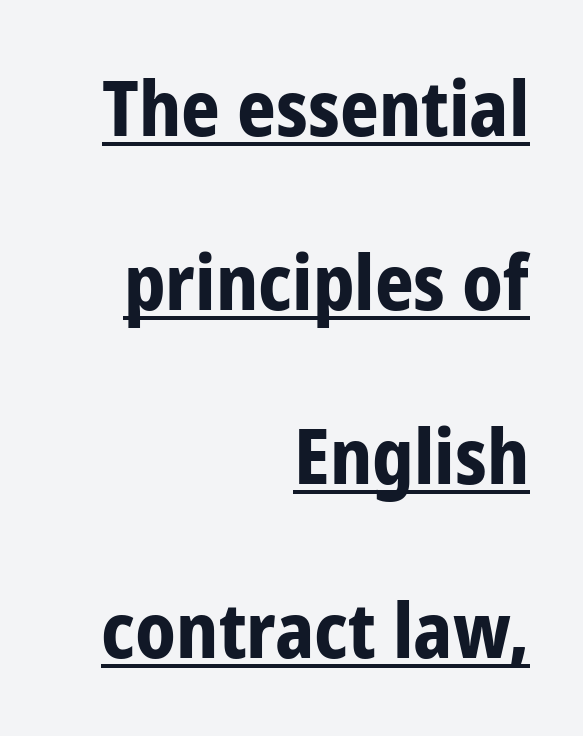
{"serif": "no", "italic": "no", "bold": "yes", "weight": "bold", "width": "condensed", "stroke_contrast": "low", "x_height": "medium", "monospaced": "no", "underline": "yes", "align": "right", "line_spacing": "loose", "line_spacing_ratio": 2.29, "letter_spacing": "normal", "letter_spacing_em": 0.0, "glyph_px": 76}
